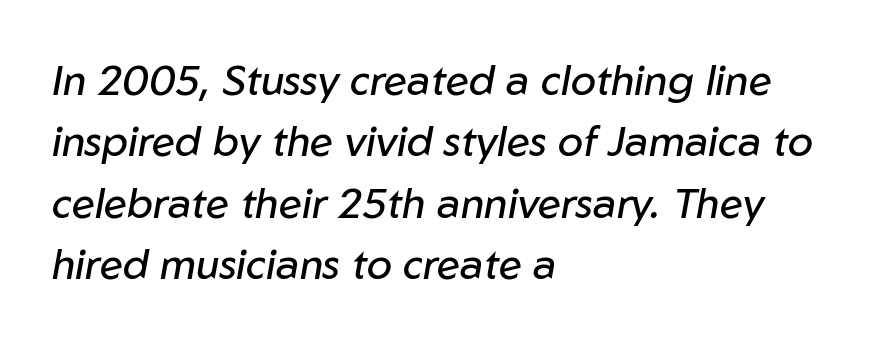
Letters rest on an invisible, unmarked baseline. Each word holds together tightly as a unit, with standard inter-letter gaps. Yep, that's italic — everything's leaning. Casual observation: everything's shoved over to the left. Unbolded letterforms with no extra heft.
